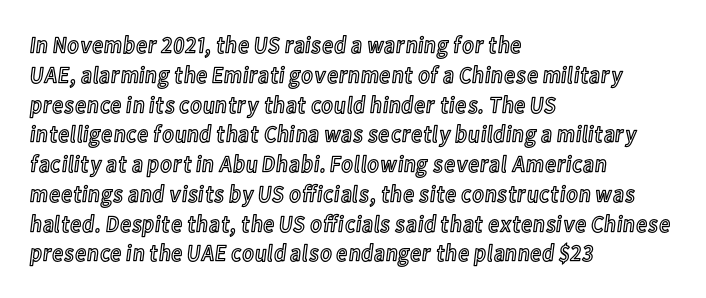
{"underline": "no", "align": "left", "line_spacing_ratio": 1.24, "letter_spacing": "normal", "letter_spacing_em": 0.0, "glyph_px": 24}
